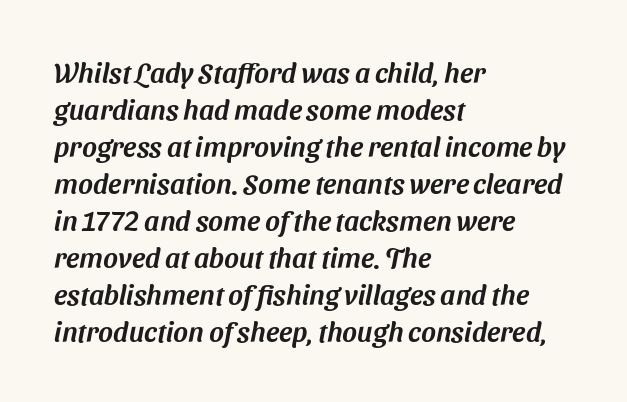
Q: Is the typeface a serif or a sans-serif typeface? A: Sans-serif.
Q: Is the text underlined? A: No.
Q: How is the paragraph aligned? A: Left-aligned.
Q: Is the spacing between letters normal or unusually wide? A: Normal.
Q: Is the spacing between lines tight, normal or loose? A: Normal.
Q: Width (condensed, normal, or wide)? A: Normal.
Q: Stroke contrast? A: Medium.
Q: x-height? A: Medium.
Q: Monospaced? A: No.
